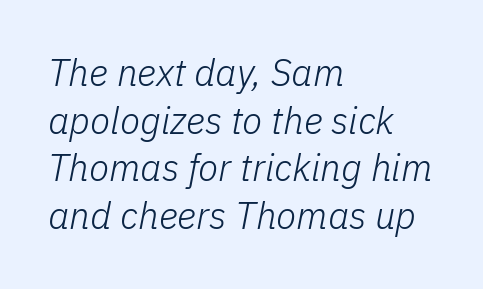
{"italic": "yes", "lean": "right", "slant_degrees": 11, "bold": "no", "weight": "light", "width": "normal", "stroke_contrast": "low", "x_height": "medium", "monospaced": "no", "underline": "no", "align": "left", "line_spacing": "normal", "line_spacing_ratio": 1.29, "letter_spacing": "normal", "letter_spacing_em": 0.0, "glyph_px": 37}
